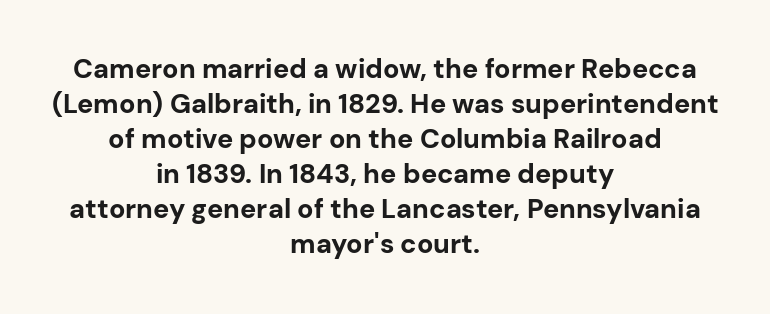
Q: Is the text bold? A: Yes.
Q: Is the text italic (slanted)? A: No, it is upright.
Q: Is the text underlined? A: No.
Q: How is the paragraph aligned? A: Centered.
Q: Is the spacing between letters normal or unusually wide? A: Normal.
Q: Is the spacing between lines tight, normal or loose? A: Normal.
